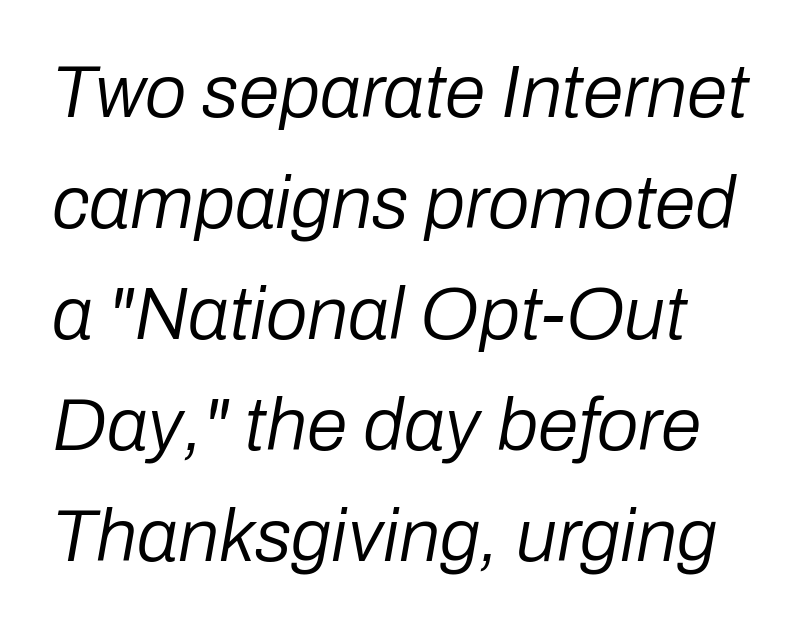
{"italic": "yes", "lean": "right", "slant_degrees": 10, "bold": "no", "weight": "regular", "width": "normal", "stroke_contrast": "low", "x_height": "medium", "monospaced": "no", "underline": "no", "line_spacing": "normal", "line_spacing_ratio": 1.5, "letter_spacing": "normal", "letter_spacing_em": 0.0, "glyph_px": 74}
